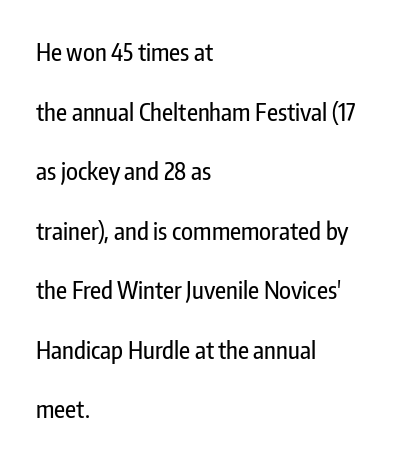
Q: Is the text italic (slanted)? A: No, it is upright.
Q: Is the text underlined? A: No.
Q: How is the paragraph aligned? A: Left-aligned.
Q: Is the spacing between letters normal or unusually wide? A: Normal.
Q: Is the spacing between lines tight, normal or loose? A: Loose.
